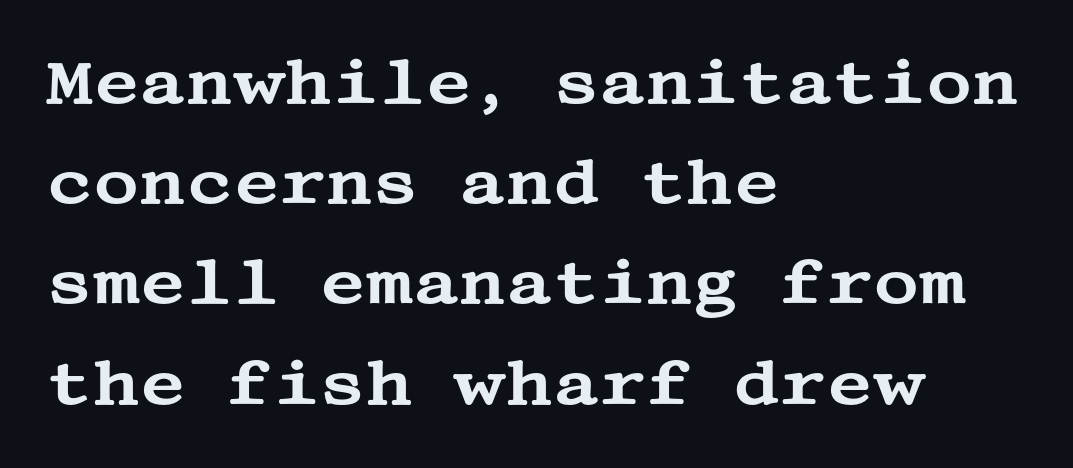
Quick note: not italic, upright. The setting favours the left margin, as ordinary paragraphs usually do. Interline gaps are of average width in this sample. Caption: standard tracking, unaltered.
